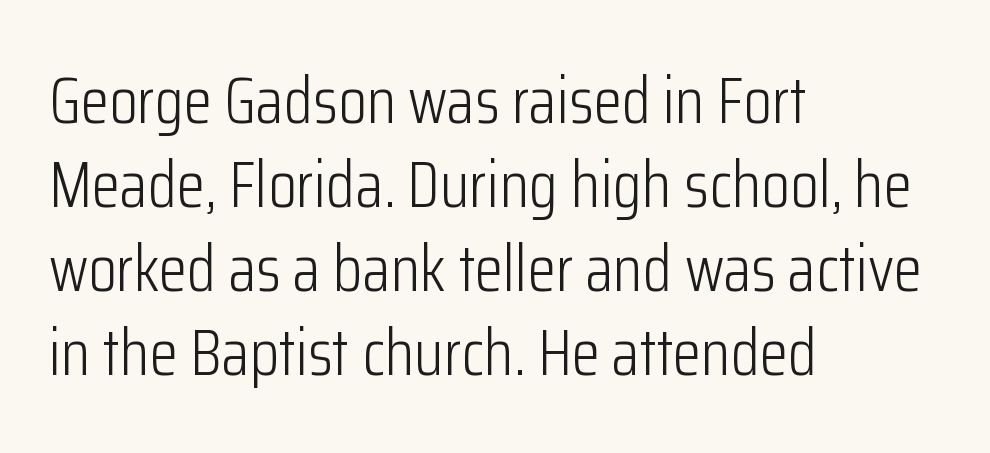
{"serif": "no", "italic": "no", "bold": "no", "weight": "light", "width": "condensed", "stroke_contrast": "low", "x_height": "medium", "monospaced": "no", "underline": "no", "align": "left", "line_spacing": "normal", "line_spacing_ratio": 1.29, "letter_spacing": "normal", "letter_spacing_em": 0.0, "glyph_px": 65}
